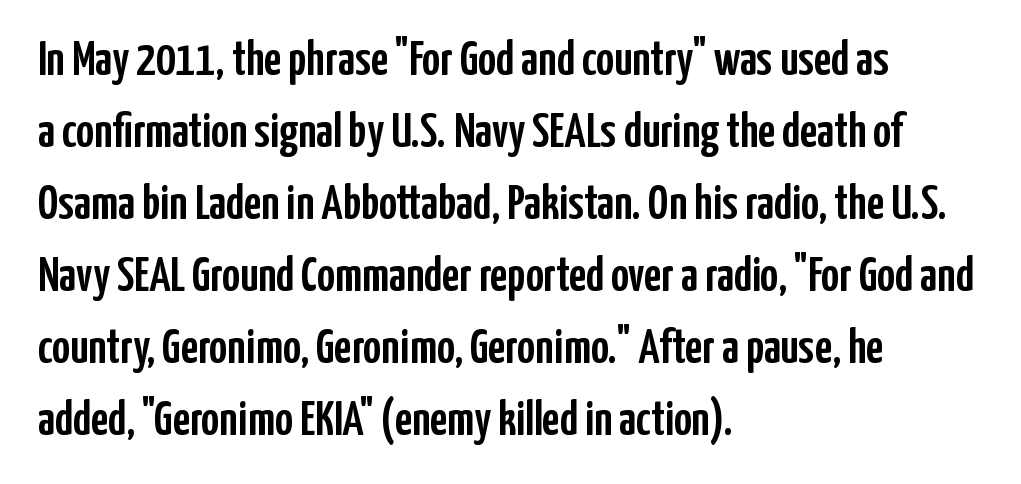
{"serif": "no", "italic": "no", "width": "condensed", "stroke_contrast": "low", "x_height": "medium", "monospaced": "no", "underline": "no", "align": "left", "line_spacing": "normal", "line_spacing_ratio": 1.47, "letter_spacing": "normal", "letter_spacing_em": 0.0, "glyph_px": 49}
